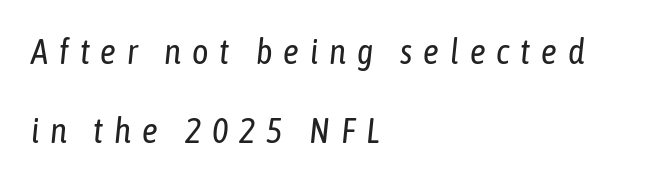
The image shows 35 px regular-weight, condensed type, italic (leaning right); set left-aligned, loose line spacing (2.25x), unusually wide letter spacing (+0.31 em), not underlined; low stroke contrast and a medium x-height.
